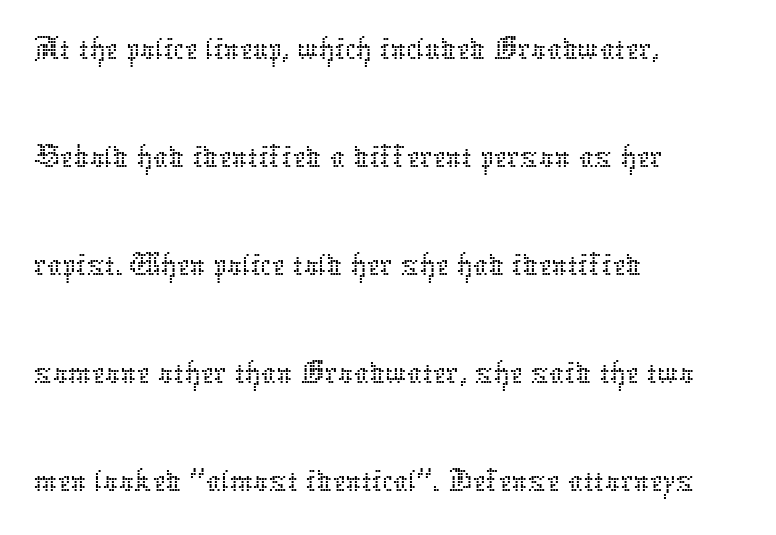
The image shows 74 px thin type, upright; set left-aligned, normal line spacing (1.46x), normal letter spacing, not underlined; low stroke contrast and a medium x-height.
